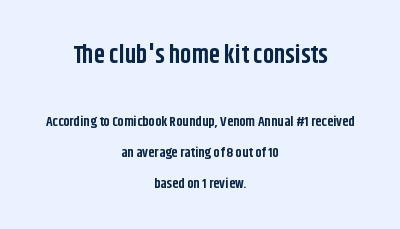
The image shows 25 px bold type, upright; set centered, loose line spacing (2.2x), normal letter spacing, not underlined; the first (top) block is 1.79x larger.
